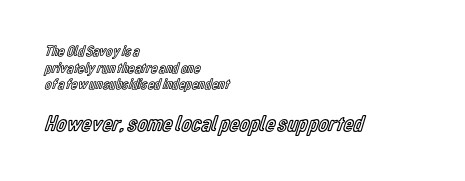
{"underline": "no", "align": "left", "line_spacing": "tight", "line_spacing_ratio": 1.11, "letter_spacing": "normal", "letter_spacing_em": 0.0, "larger_block": "second", "size_ratio": 1.53, "glyph_px": 23}
